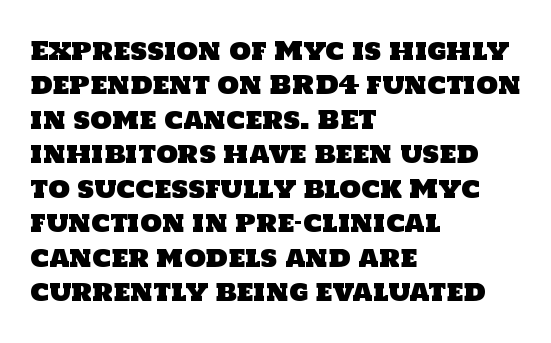
{"underline": "no", "align": "left", "line_spacing": "normal", "line_spacing_ratio": 1.38, "letter_spacing": "normal", "letter_spacing_em": 0.0, "glyph_px": 25}
